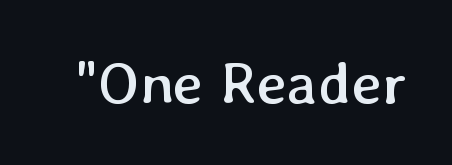
The image shows 60 px regular-weight type, upright; set normal letter spacing, not underlined; low stroke contrast and a medium x-height.
